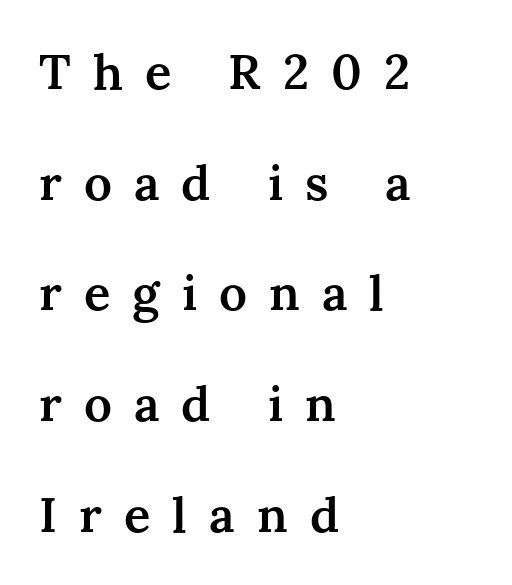
The image shows 49 px semibold serif type, upright; set left-aligned, loose line spacing (2.26x), unusually wide letter spacing (+0.45 em), not underlined; medium stroke contrast and a medium x-height.
